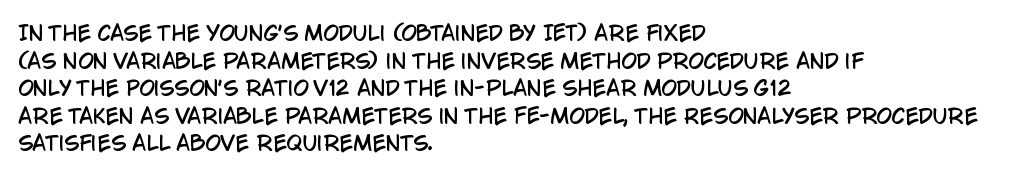
The image shows 20 px text type, upright; set left-aligned, normal line spacing (1.38x), normal letter spacing, not underlined.
